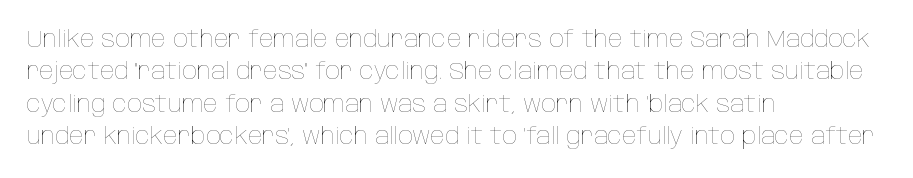
{"italic": "no", "bold": "no", "underline": "no", "align": "left", "line_spacing": "normal", "line_spacing_ratio": 1.35, "letter_spacing": "normal", "letter_spacing_em": 0.0, "glyph_px": 24}
